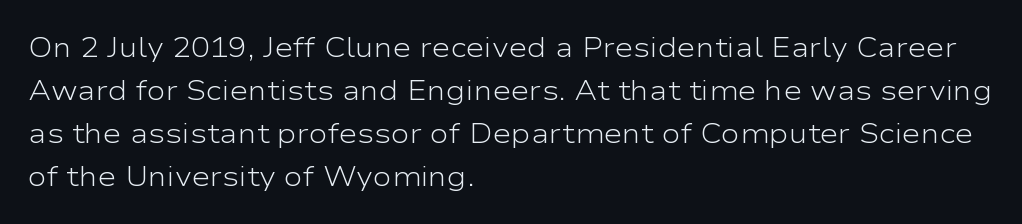
Q: Is the text bold? A: No.
Q: Is the text italic (slanted)? A: No, it is upright.
Q: Is the typeface a serif or a sans-serif typeface? A: Sans-serif.
Q: Is the text underlined? A: No.
Q: How is the paragraph aligned? A: Left-aligned.
Q: Is the spacing between letters normal or unusually wide? A: Normal.
Q: Is the spacing between lines tight, normal or loose? A: Normal.
Q: Width (condensed, normal, or wide)? A: Wide.
Q: Stroke contrast? A: Low.
Q: x-height? A: Medium.
Q: Monospaced? A: No.
